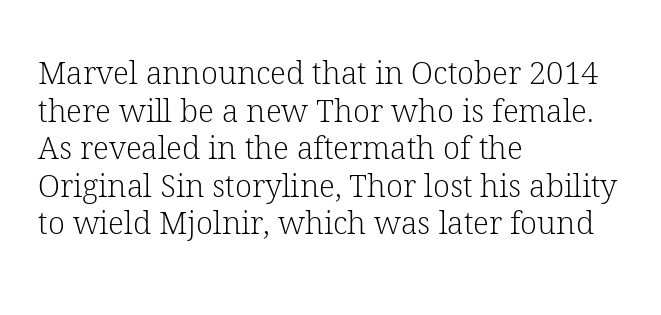
A typesetter would mark this as roman, not italic. This sample has the flowing, uneven cadence of proportional lettering. Unbolded letterforms with no extra heft. The passage is arranged the way most books set body copy — flush left. This sample uses a serif face.
